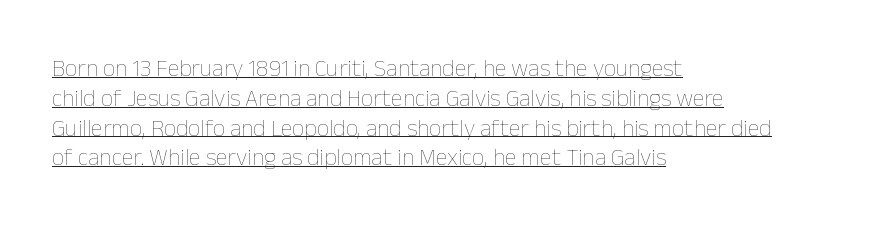
Each line starts at the same left margin while the right side varies. The characters are drawn with everyday or finer stroke widths. Posture: vertical. These lines keep a tight, regular rhythm from letter to letter. Underlined type.
